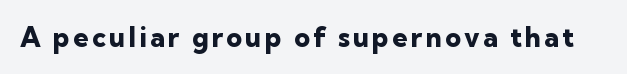
The lettering holds an erect, upright posture throughout. Check the space under the baseline: it is left empty. Does the weight exceed regular? Yes, all the way to bold.
